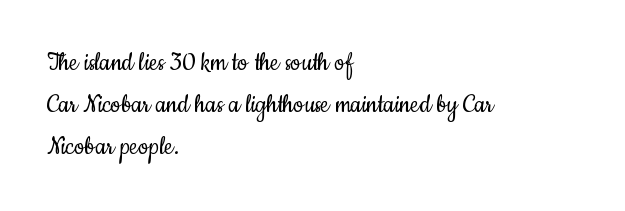
Type style note: lacks serifs. This block has exactly the height ordinary leading produces. Is this a fixed-width face? No — the glyphs have proportional, varying widths. Honestly, the letter spacing is just normal — you wouldn't notice it.
